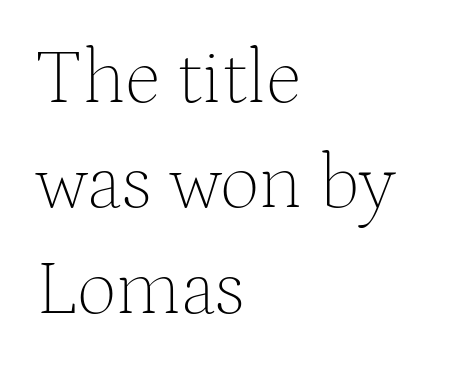
Q: Is the text bold? A: No.
Q: Is the text italic (slanted)? A: No, it is upright.
Q: Is the typeface a serif or a sans-serif typeface? A: Serif.
Q: Is the text underlined? A: No.
Q: How is the paragraph aligned? A: Left-aligned.
Q: Is the spacing between letters normal or unusually wide? A: Normal.
Q: Is the spacing between lines tight, normal or loose? A: Normal.
Q: Width (condensed, normal, or wide)? A: Normal.
Q: Stroke contrast? A: Medium.
Q: x-height? A: Medium.
Q: Monospaced? A: No.
